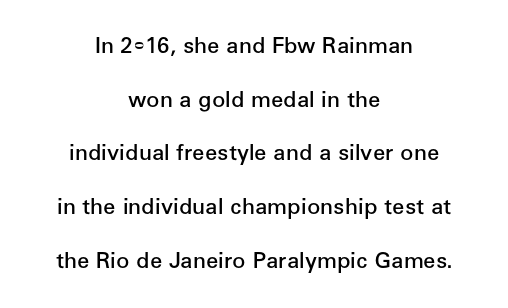
{"italic": "no", "bold": "semi", "underline": "no", "align": "center", "line_spacing": "loose", "line_spacing_ratio": 2.44, "letter_spacing": "normal", "letter_spacing_em": 0.0, "glyph_px": 22}
